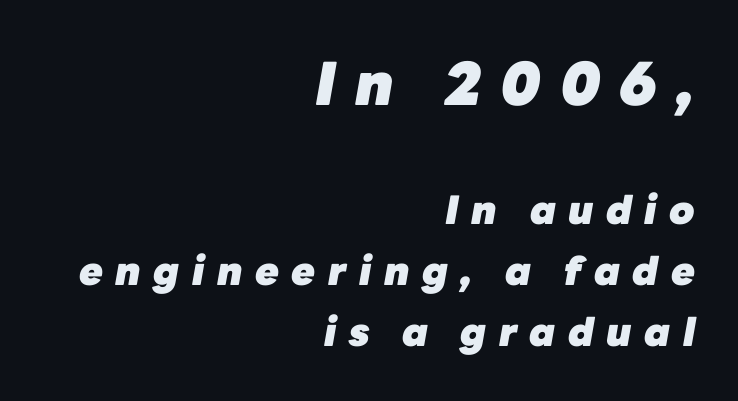
{"italic": "yes", "lean": "right", "slant_degrees": 10, "bold": "yes", "weight": "heavy", "width": "normal", "stroke_contrast": "low", "x_height": "medium", "monospaced": "no", "underline": "no", "align": "right", "line_spacing": "normal", "line_spacing_ratio": 1.57, "letter_spacing": "wide", "letter_spacing_em": 0.32, "larger_block": "first", "size_ratio": 1.51, "glyph_px": 59}
